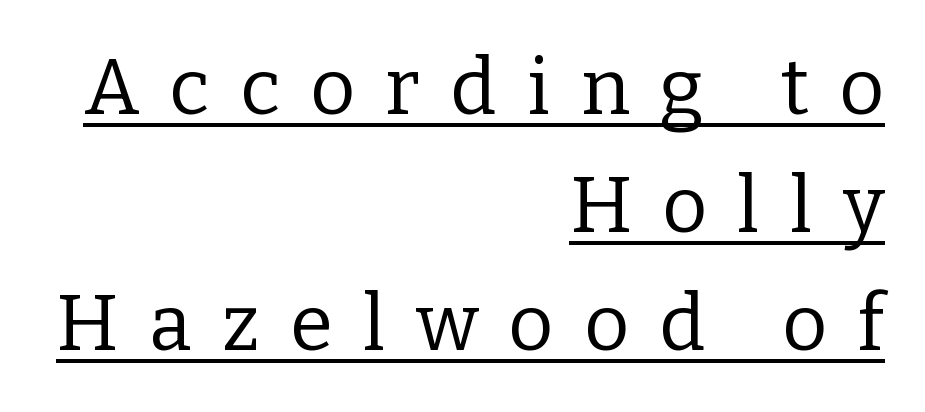
The characters display serif detailing at their extremities. In terms of leading, this rendering sits right in the middle. If you drew a ruler down the right edge, every line would touch it. Stroke thickness stays within the range of a standard reading face or lighter.
